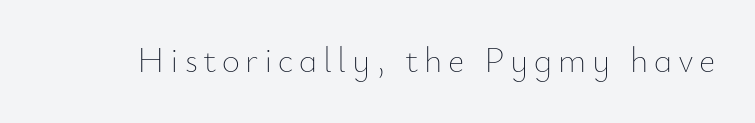
Q: Is the text bold? A: No.
Q: Is the text italic (slanted)? A: No, it is upright.
Q: Is the text underlined? A: No.
Q: Width (condensed, normal, or wide)? A: Normal.
Q: Stroke contrast? A: Low.
Q: x-height? A: Small.
Q: Monospaced? A: No.
